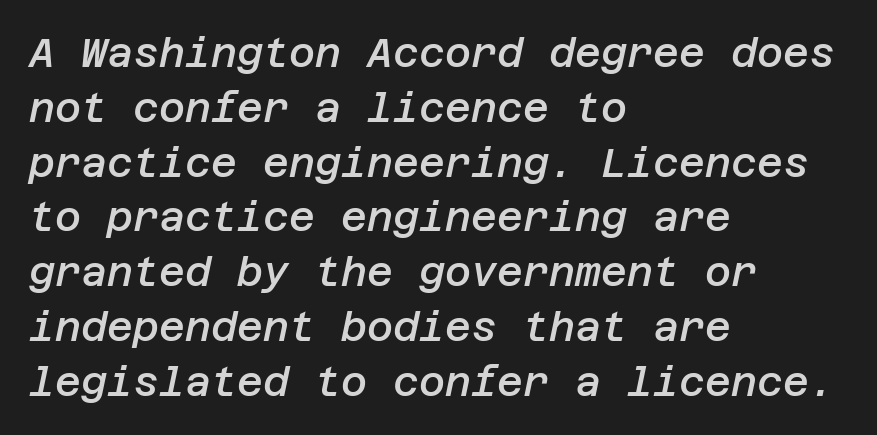
{"italic": "yes", "lean": "right", "slant_degrees": 12, "bold": "semi", "weight": "semibold", "width": "normal", "stroke_contrast": "low", "x_height": "large", "underline": "no", "align": "left", "line_spacing": "normal", "line_spacing_ratio": 1.37, "letter_spacing": "normal", "letter_spacing_em": 0.0, "glyph_px": 40}
